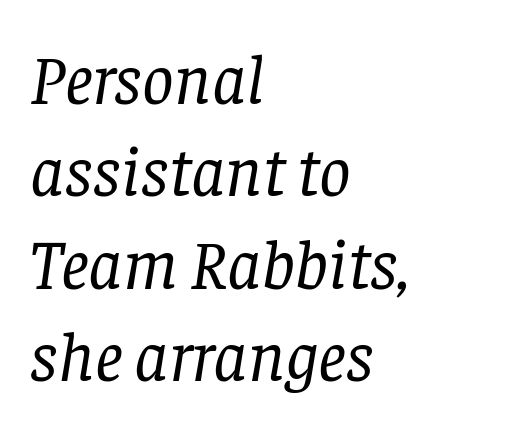
The passage shown stacks its lines at a standard gap. Caption: face not bold, strokes unweighted. Students, note that the glyphs here touch the page at normal intervals. The rendering uses natural spacing where letterforms have individual widths. Which margin do the lines hug? The left one — the right edge is uneven.
